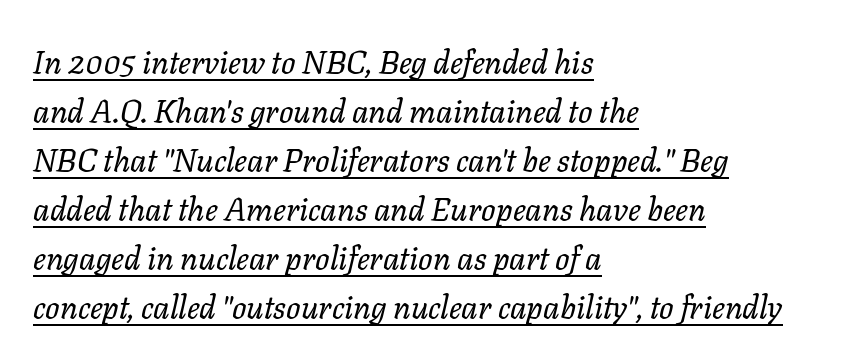
Q: Is the text bold? A: No.
Q: Is the text italic (slanted)? A: Yes, it leans right by about 11 degrees.
Q: Is the text underlined? A: Yes.
Q: How is the paragraph aligned? A: Left-aligned.
Q: Is the spacing between letters normal or unusually wide? A: Normal.
Q: Is the spacing between lines tight, normal or loose? A: Normal.
Q: Width (condensed, normal, or wide)? A: Normal.
Q: Stroke contrast? A: Low.
Q: x-height? A: Medium.
Q: Monospaced? A: No.
